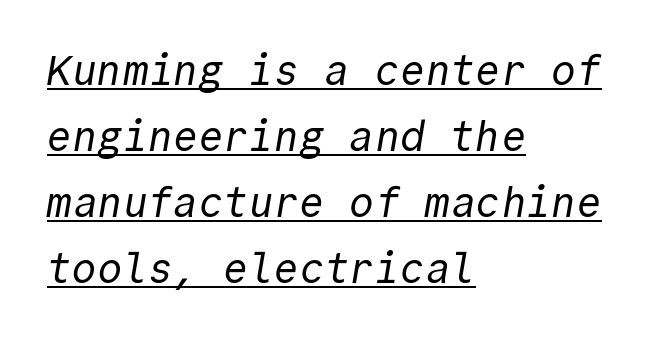
Honestly, the row spacing looks completely unremarkable. Casual observation: everything's shoved over to the left. The rendered words wear a rule along their underside. Weight: in the light-to-regular range.
